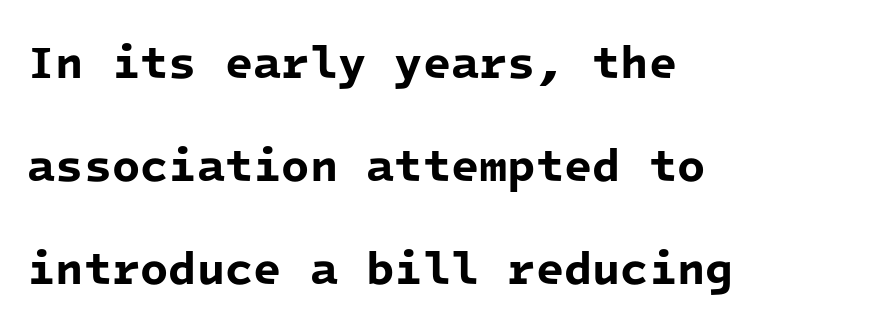
Weight: bold. Nobody drew a line under any word here. Look at the tracking — it's just the regular setting, nothing added. Alignment: flush left. Typographically, this falls in the sans-serif category. Looks like terminal output: every glyph gets an equal slot.
